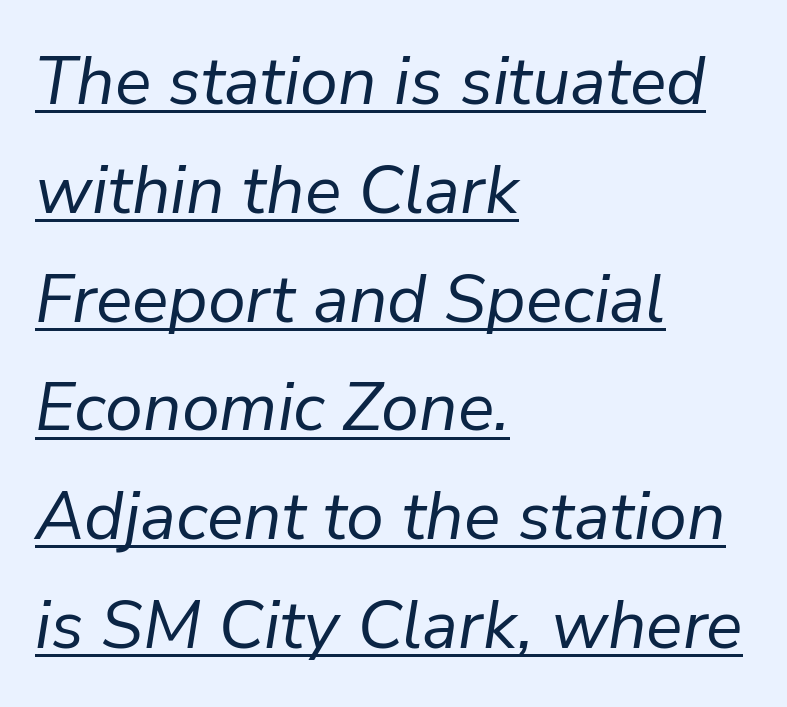
Q: Is the text bold? A: No.
Q: Is the text italic (slanted)? A: Yes, it leans right by about 9 degrees.
Q: Is the text underlined? A: Yes.
Q: How is the paragraph aligned? A: Left-aligned.
Q: Is the spacing between letters normal or unusually wide? A: Normal.
Q: Is the spacing between lines tight, normal or loose? A: Normal.
Q: Width (condensed, normal, or wide)? A: Normal.
Q: Stroke contrast? A: Low.
Q: x-height? A: Medium.
Q: Monospaced? A: No.
